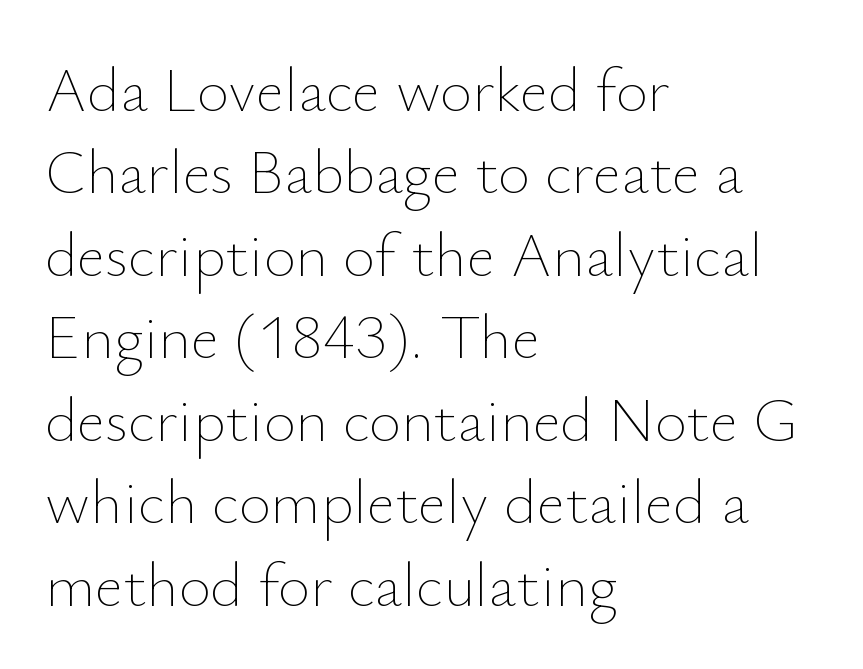
Q: Is the text bold? A: No.
Q: Is the text italic (slanted)? A: No, it is upright.
Q: Is the text underlined? A: No.
Q: How is the paragraph aligned? A: Left-aligned.
Q: Is the spacing between letters normal or unusually wide? A: Normal.
Q: Is the spacing between lines tight, normal or loose? A: Normal.
Q: Width (condensed, normal, or wide)? A: Normal.
Q: Stroke contrast? A: Low.
Q: x-height? A: Small.
Q: Monospaced? A: No.
